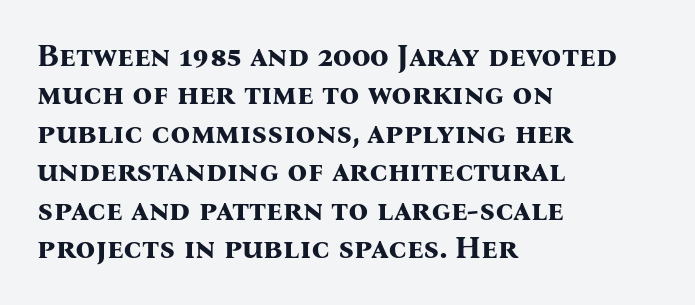
The image shows 31 px bold serif type, upright; set left-aligned, line spacing 1.24x, normal letter spacing, not underlined; medium stroke contrast and a medium x-height.
